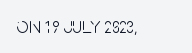
The image shows 22 px text type, upright; set normal letter spacing, not underlined.
